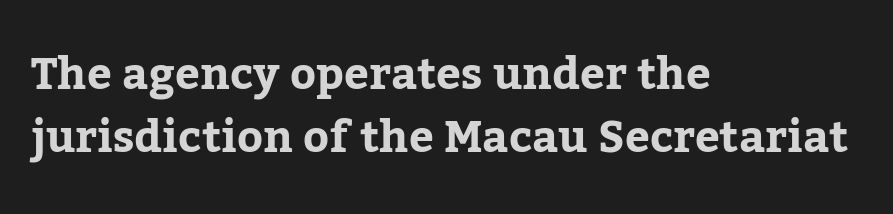
{"serif": "yes", "italic": "no", "bold": "yes", "weight": "bold", "width": "normal", "stroke_contrast": "low", "x_height": "medium", "monospaced": "no", "underline": "no", "align": "left", "line_spacing": "normal", "line_spacing_ratio": 1.43, "letter_spacing": "normal", "letter_spacing_em": 0.0, "glyph_px": 44}
